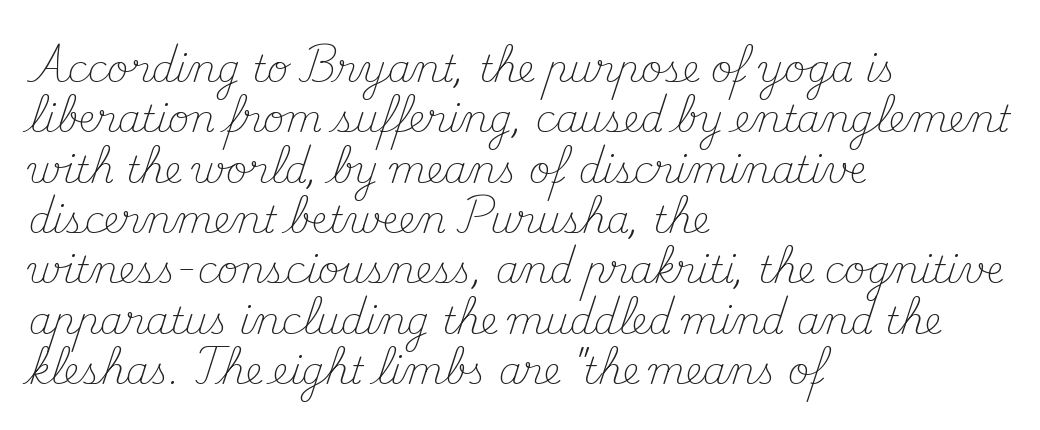
Q: Is the text bold? A: No.
Q: Is the text italic (slanted)? A: Yes.
Q: Is the typeface a serif or a sans-serif typeface? A: Serif.
Q: Is the text underlined? A: No.
Q: How is the paragraph aligned? A: Left-aligned.
Q: Is the spacing between letters normal or unusually wide? A: Normal.
Q: Is the spacing between lines tight, normal or loose? A: Normal.
Q: Width (condensed, normal, or wide)? A: Normal.
Q: Stroke contrast? A: Medium.
Q: x-height? A: Small.
Q: Monospaced? A: No.
